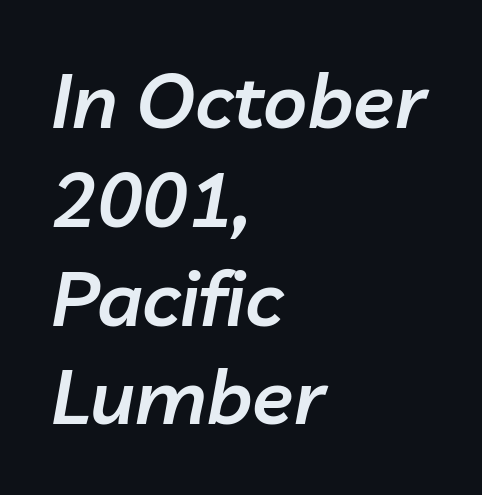
Q: Is the text bold? A: Semi-bold.
Q: Is the text italic (slanted)? A: Yes, it leans right by about 10 degrees.
Q: Is the text underlined? A: No.
Q: How is the paragraph aligned? A: Left-aligned.
Q: Is the spacing between letters normal or unusually wide? A: Normal.
Q: Is the spacing between lines tight, normal or loose? A: Normal.
Q: Width (condensed, normal, or wide)? A: Normal.
Q: Stroke contrast? A: Low.
Q: x-height? A: Medium.
Q: Monospaced? A: No.
